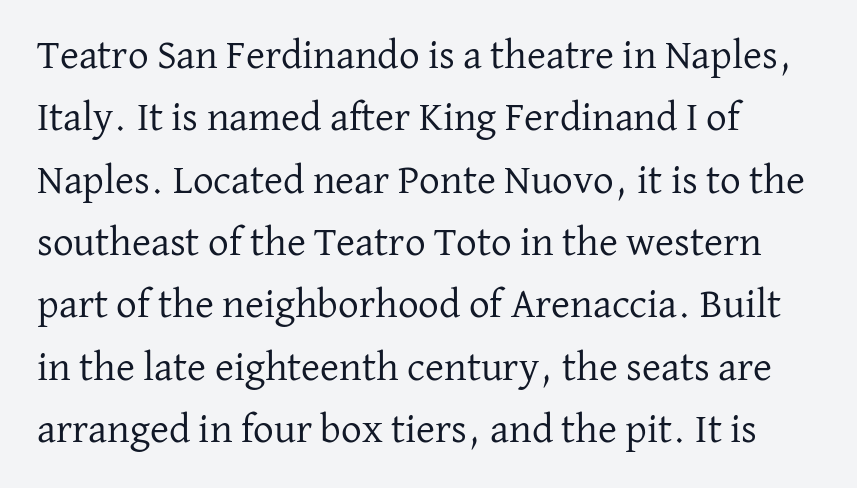
The vertical gap from one line to the next is medium. These lines stack with their left ends in a neat column. Ink coverage per letter is moderate at most. The rendering uses natural spacing where letterforms have individual widths.
